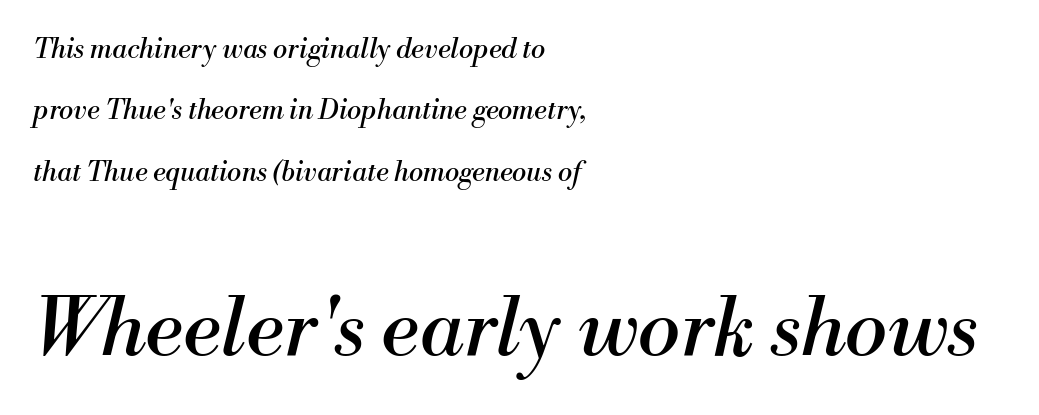
Q: Is the text bold? A: No.
Q: Is the text italic (slanted)? A: Yes, it leans right by about 13 degrees.
Q: Is the typeface a serif or a sans-serif typeface? A: Serif.
Q: Is the text underlined? A: No.
Q: How is the paragraph aligned? A: Left-aligned.
Q: Is the spacing between letters normal or unusually wide? A: Normal.
Q: Is the spacing between lines tight, normal or loose? A: Loose.
Q: Which block of text is set in a larger size, the first (top) or the second (bottom)? A: The second (bottom) one.
Q: Width (condensed, normal, or wide)? A: Normal.
Q: Stroke contrast? A: Medium.
Q: x-height? A: Small.
Q: Monospaced? A: No.
